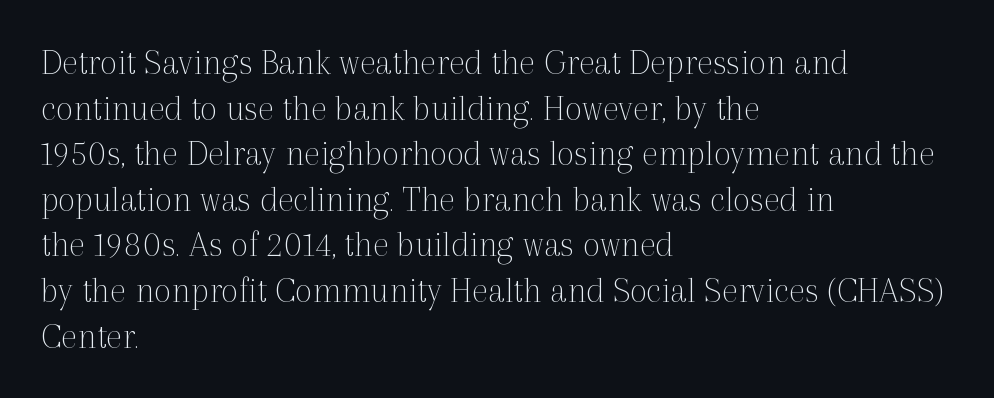
The image shows 38 px thin serif type, upright; set left-aligned, line spacing 1.2x, normal letter spacing, not underlined; a medium x-height.
